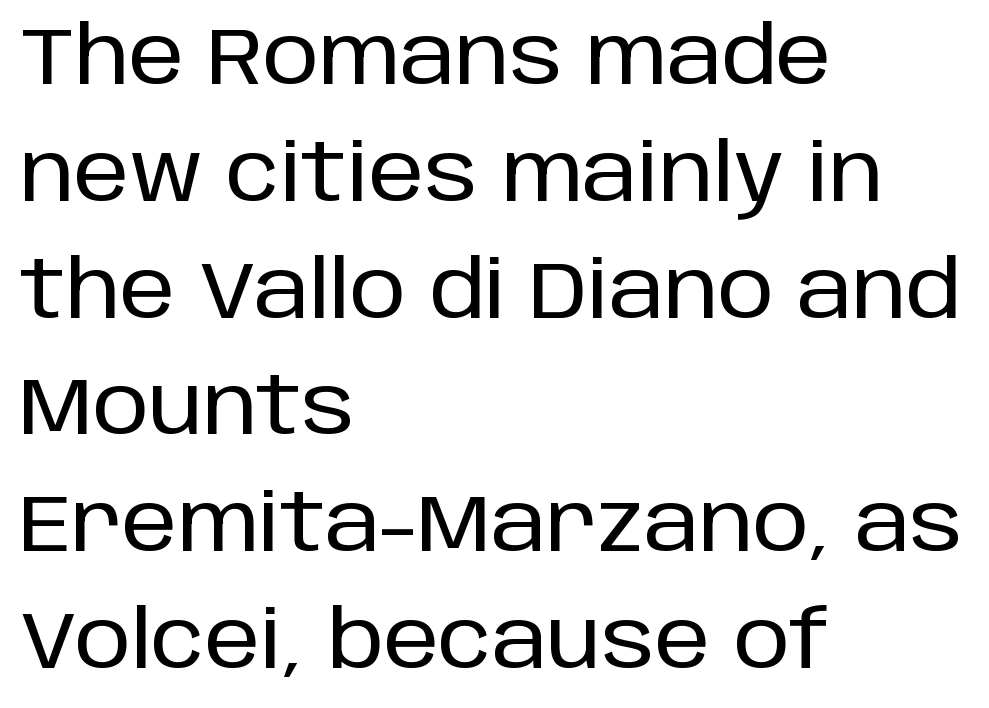
{"serif": "no", "italic": "no", "width": "normal", "stroke_contrast": "low", "x_height": "large", "monospaced": "no", "underline": "no", "align": "left", "line_spacing": "normal", "line_spacing_ratio": 1.46, "letter_spacing": "normal", "letter_spacing_em": 0.0, "glyph_px": 80}
